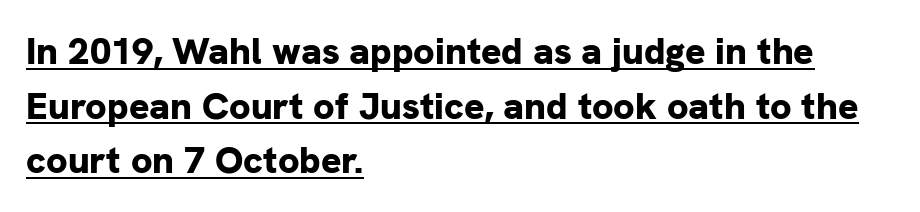
The image shows 38 px bold sans-serif type, upright; set left-aligned, normal line spacing (1.44x), normal letter spacing, underlined; low stroke contrast and a medium x-height.
